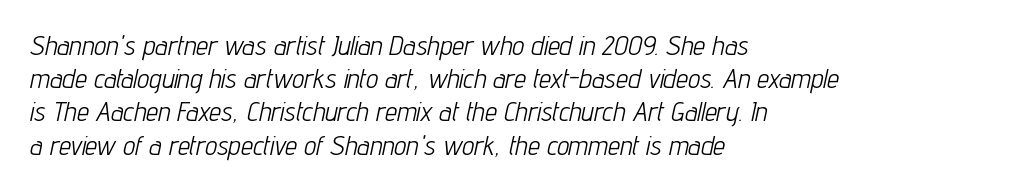
The image shows 27 px text type, italic (leaning right); set left-aligned, line spacing 1.23x, normal letter spacing, not underlined.
